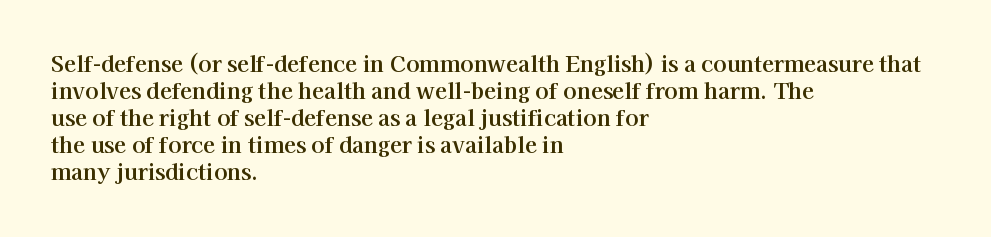
{"italic": "no", "underline": "no", "align": "left", "line_spacing_ratio": 1.23, "letter_spacing": "normal", "letter_spacing_em": 0.0, "glyph_px": 22}
